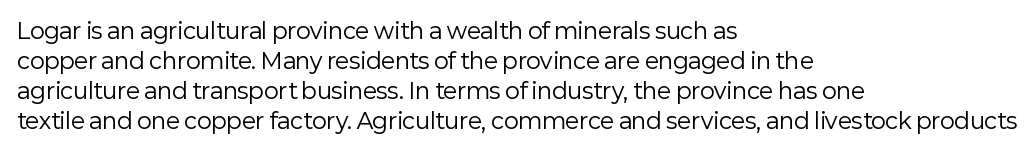
{"italic": "no", "bold": "no", "underline": "no", "align": "left", "line_spacing": "normal", "line_spacing_ratio": 1.37, "letter_spacing": "normal", "letter_spacing_em": 0.0, "glyph_px": 22}
